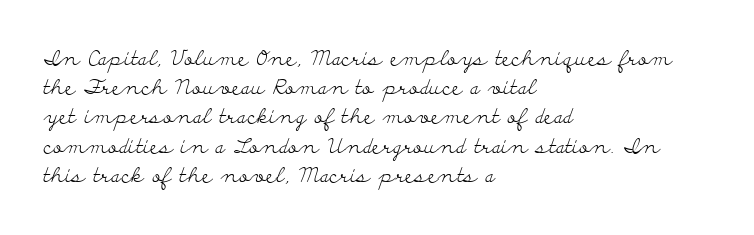
Q: Is the text bold? A: No.
Q: Is the text italic (slanted)? A: Yes.
Q: Is the text underlined? A: No.
Q: How is the paragraph aligned? A: Left-aligned.
Q: Is the spacing between letters normal or unusually wide? A: Normal.
Q: Is the spacing between lines tight, normal or loose? A: Normal.
